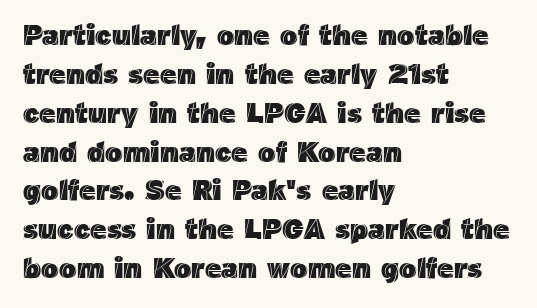
Q: Is the text italic (slanted)? A: No, it is upright.
Q: Is the text underlined? A: No.
Q: How is the paragraph aligned? A: Left-aligned.
Q: Is the spacing between letters normal or unusually wide? A: Normal.
Q: Is the spacing between lines tight, normal or loose? A: Normal.
Q: Width (condensed, normal, or wide)? A: Normal.
Q: x-height? A: Medium.
Q: Monospaced? A: No.
